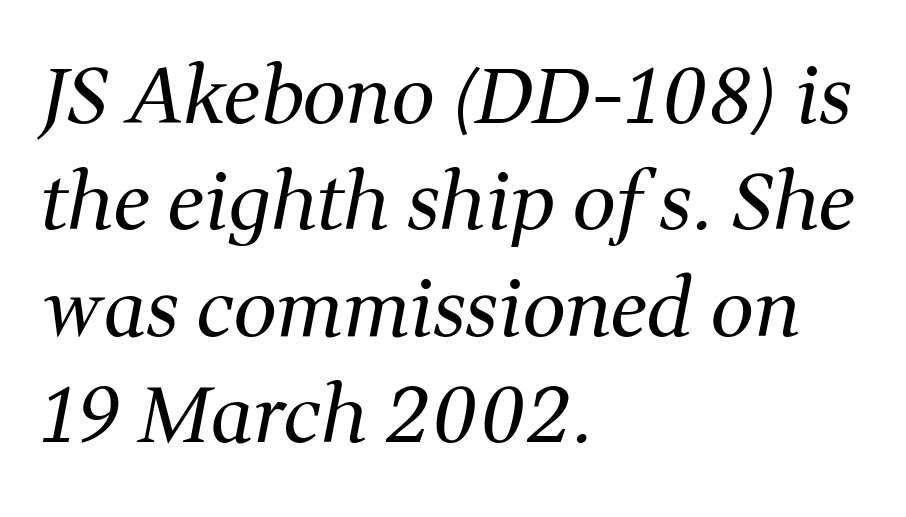
{"serif": "yes", "italic": "yes", "lean": "right", "slant_degrees": 11, "bold": "no", "weight": "regular", "width": "normal", "stroke_contrast": "medium", "x_height": "medium", "monospaced": "no", "underline": "no", "align": "left", "line_spacing": "normal", "line_spacing_ratio": 1.38, "letter_spacing": "normal", "letter_spacing_em": 0.0, "glyph_px": 77}
